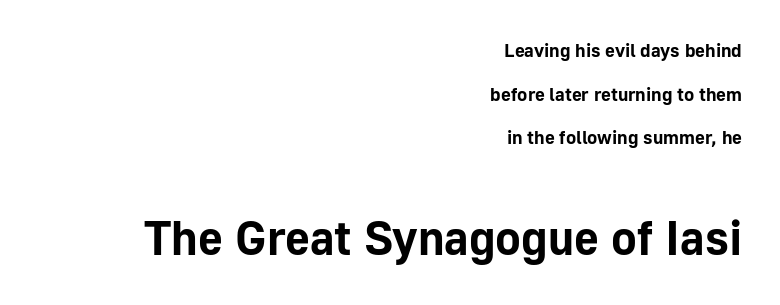
Q: Is the text bold? A: Yes.
Q: Is the text italic (slanted)? A: No, it is upright.
Q: Is the typeface a serif or a sans-serif typeface? A: Sans-serif.
Q: Is the text underlined? A: No.
Q: How is the paragraph aligned? A: Right-aligned.
Q: Is the spacing between letters normal or unusually wide? A: Normal.
Q: Is the spacing between lines tight, normal or loose? A: Loose.
Q: Which block of text is set in a larger size, the first (top) or the second (bottom)? A: The second (bottom) one.
Q: Width (condensed, normal, or wide)? A: Normal.
Q: Stroke contrast? A: Low.
Q: x-height? A: Medium.
Q: Monospaced? A: No.
